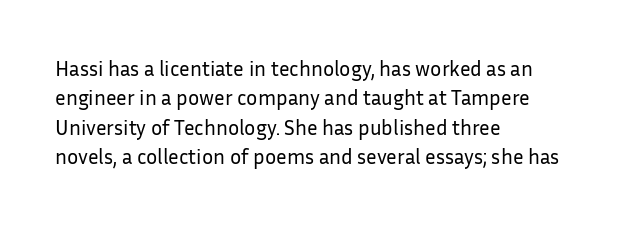
A clean baseline with only descenders dipping below it. If you drew a line through each stem, it would be perfectly vertical. Honestly, the row spacing looks completely unremarkable. Is this a heavy cut? Hardly; it is regular or lighter.
